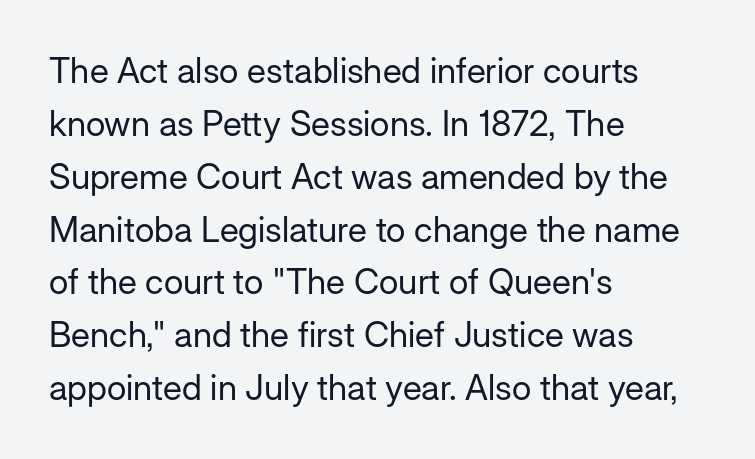
Q: Is the text bold? A: No.
Q: Is the text italic (slanted)? A: No, it is upright.
Q: Is the typeface a serif or a sans-serif typeface? A: Sans-serif.
Q: Is the text underlined? A: No.
Q: How is the paragraph aligned? A: Left-aligned.
Q: Is the spacing between letters normal or unusually wide? A: Normal.
Q: Is the spacing between lines tight, normal or loose? A: Normal.
Q: Width (condensed, normal, or wide)? A: Normal.
Q: Stroke contrast? A: Low.
Q: x-height? A: Medium.
Q: Monospaced? A: No.
